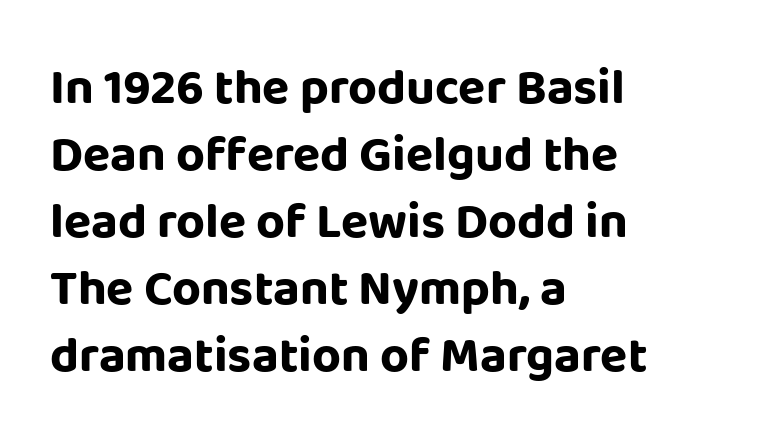
The image shows 50 px bold sans-serif type, upright; set left-aligned, normal line spacing (1.34x), normal letter spacing, not underlined; low stroke contrast and a large x-height.
